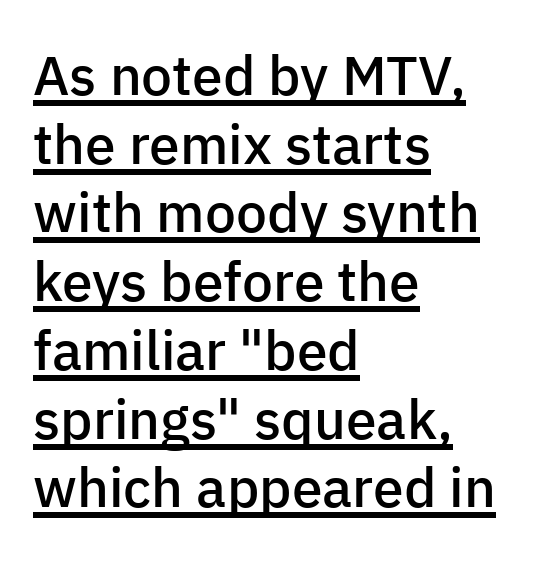
{"serif": "no", "italic": "no", "bold": "semi", "weight": "semibold", "width": "normal", "stroke_contrast": "low", "x_height": "medium", "monospaced": "no", "underline": "yes", "align": "left", "line_spacing": "normal", "line_spacing_ratio": 1.25, "letter_spacing": "normal", "letter_spacing_em": 0.0, "glyph_px": 55}
